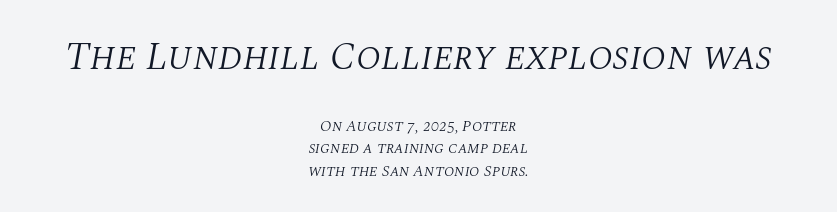
The text carries the slant typical of an italic or oblique font. Each new line begins a customary step beneath the previous one. Compare the two chunks: the upper has the greater cap height. There is no visible air inserted between adjacent glyphs. The rendering uses natural spacing where letterforms have individual widths.
